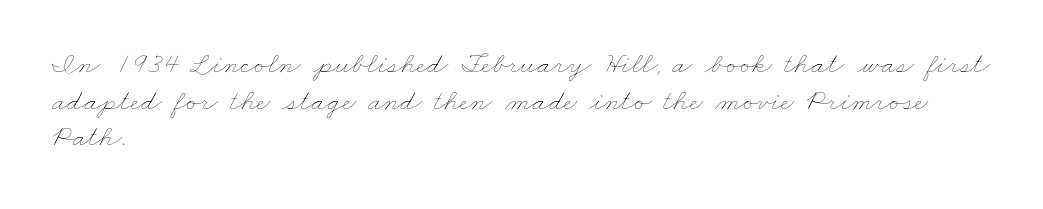
The image shows 30 px thin, wide type; set left-aligned, line spacing 1.22x, normal letter spacing, not underlined; low stroke contrast and a small x-height.
